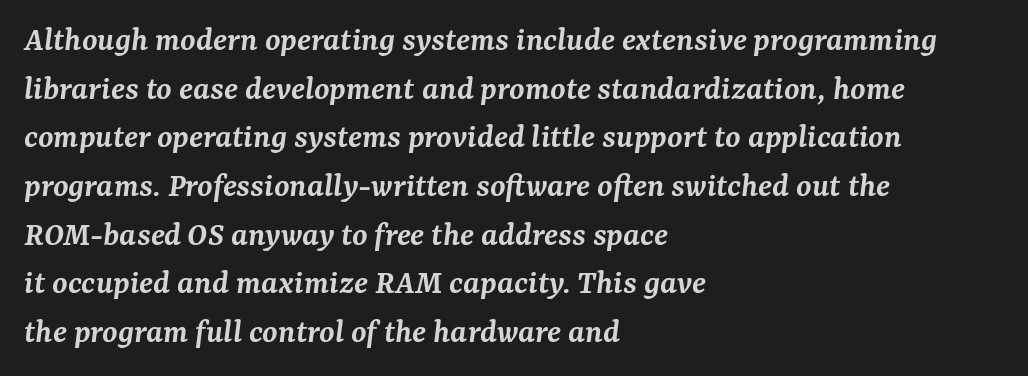
The image shows 35 px semibold serif type, italic (leaning right); set left-aligned, normal line spacing (1.39x), normal letter spacing, not underlined; medium stroke contrast and a medium x-height.
